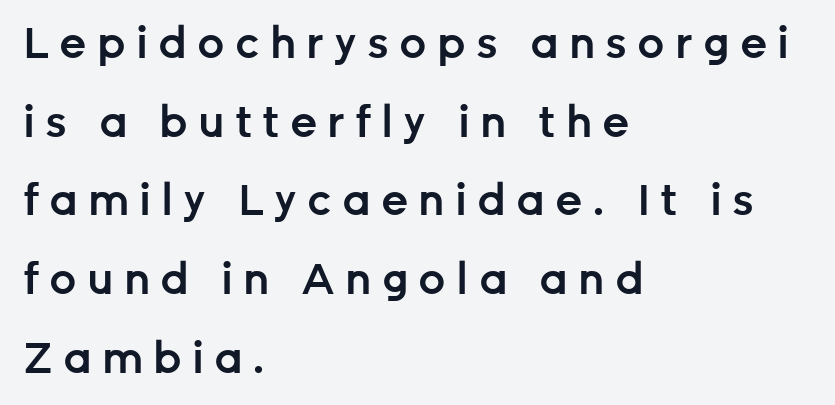
Q: Is the text bold? A: Semi-bold.
Q: Is the text italic (slanted)? A: No, it is upright.
Q: Is the typeface a serif or a sans-serif typeface? A: Sans-serif.
Q: Is the text underlined? A: No.
Q: How is the paragraph aligned? A: Left-aligned.
Q: Is the spacing between letters normal or unusually wide? A: Unusually wide.
Q: Width (condensed, normal, or wide)? A: Normal.
Q: Stroke contrast? A: Low.
Q: x-height? A: Medium.
Q: Monospaced? A: No.
